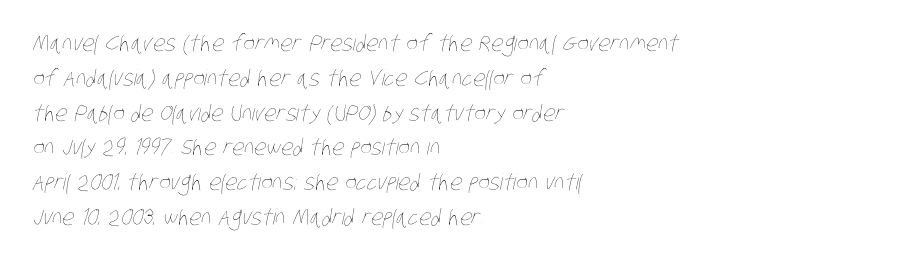
Q: Is the text bold? A: No.
Q: Is the text underlined? A: No.
Q: How is the paragraph aligned? A: Left-aligned.
Q: Is the spacing between letters normal or unusually wide? A: Normal.
Q: Is the spacing between lines tight, normal or loose? A: Normal.
